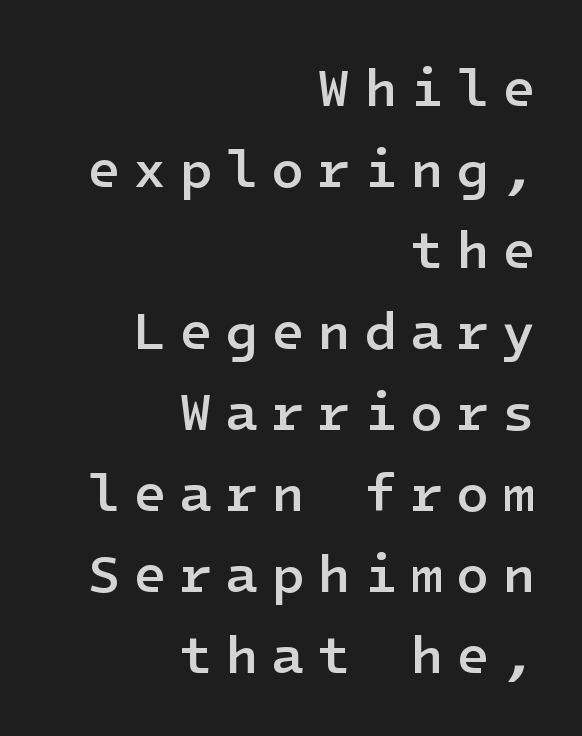
Q: Is the text bold? A: Semi-bold.
Q: Is the text italic (slanted)? A: No, it is upright.
Q: Is the typeface a serif or a sans-serif typeface? A: Sans-serif.
Q: Is the text underlined? A: No.
Q: How is the paragraph aligned? A: Right-aligned.
Q: Is the spacing between letters normal or unusually wide? A: Unusually wide.
Q: Is the spacing between lines tight, normal or loose? A: Normal.
Q: Width (condensed, normal, or wide)? A: Normal.
Q: Stroke contrast? A: Low.
Q: x-height? A: Medium.
